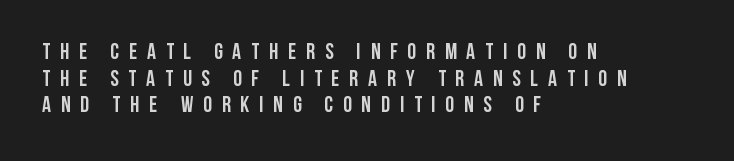
The image shows 22 px bold type, upright; set left-aligned, line spacing 1.21x, unusually wide letter spacing (+0.45 em), not underlined.
